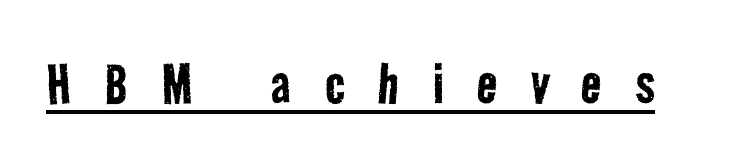
Q: Is the text bold? A: No.
Q: Is the typeface a serif or a sans-serif typeface? A: Sans-serif.
Q: Is the text underlined? A: Yes.
Q: Is the spacing between letters normal or unusually wide? A: Unusually wide.
Q: Width (condensed, normal, or wide)? A: Condensed.
Q: Stroke contrast? A: Low.
Q: x-height? A: Medium.
Q: Monospaced? A: No.
